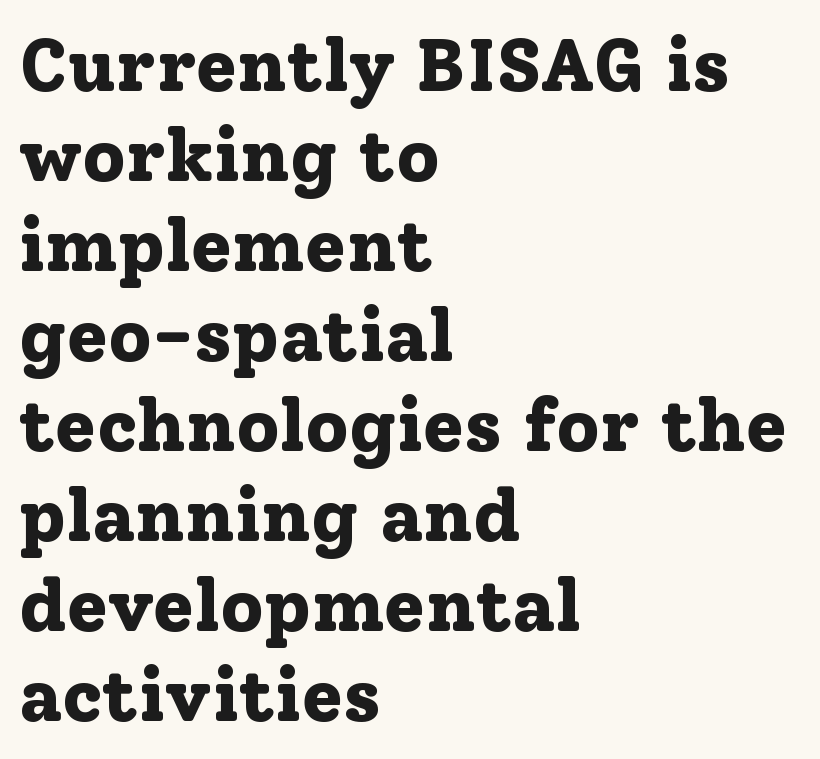
Q: Is the text bold? A: Yes.
Q: Is the text italic (slanted)? A: No, it is upright.
Q: Is the typeface a serif or a sans-serif typeface? A: Serif.
Q: Is the text underlined? A: No.
Q: How is the paragraph aligned? A: Left-aligned.
Q: Is the spacing between letters normal or unusually wide? A: Normal.
Q: Width (condensed, normal, or wide)? A: Normal.
Q: Stroke contrast? A: Low.
Q: x-height? A: Medium.
Q: Monospaced? A: No.
